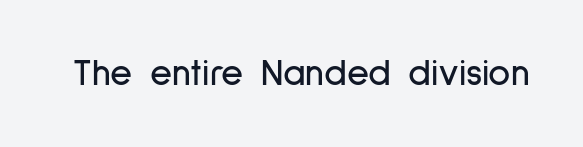
Font category for this specimen: sans-serif. These lines keep a tight, regular rhythm from letter to letter. Ascenders rise straight up at ninety degrees. The specimen omits any rule beneath the text block's lines. The letters advance in unequal steps, a hallmark of proportional type.
